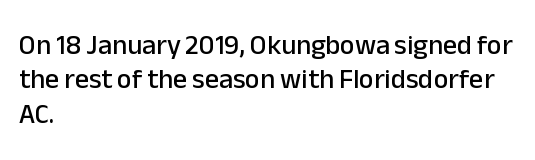
{"serif": "no", "italic": "no", "width": "normal", "stroke_contrast": "low", "x_height": "medium", "monospaced": "no", "underline": "no", "align": "left", "line_spacing_ratio": 1.23, "letter_spacing": "normal", "letter_spacing_em": 0.0, "glyph_px": 28}
